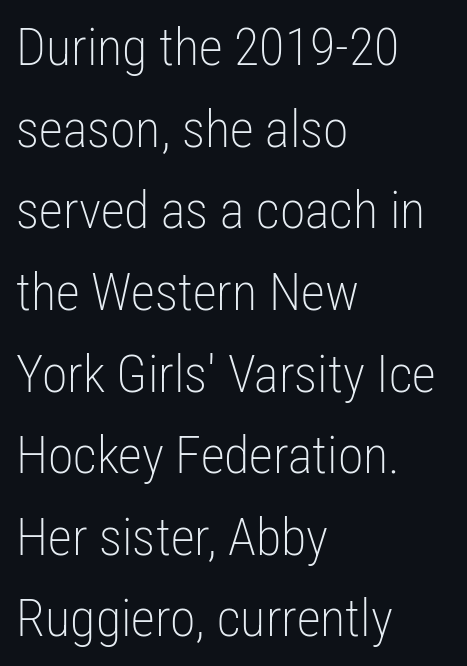
Q: Is the text bold? A: No.
Q: Is the text italic (slanted)? A: No, it is upright.
Q: Is the typeface a serif or a sans-serif typeface? A: Sans-serif.
Q: Is the text underlined? A: No.
Q: How is the paragraph aligned? A: Left-aligned.
Q: Is the spacing between letters normal or unusually wide? A: Normal.
Q: Is the spacing between lines tight, normal or loose? A: Normal.
Q: Width (condensed, normal, or wide)? A: Condensed.
Q: Stroke contrast? A: Low.
Q: x-height? A: Medium.
Q: Monospaced? A: No.
